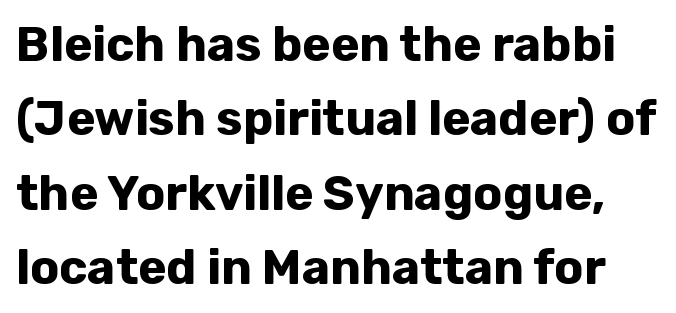
Q: Is the text bold? A: Yes.
Q: Is the text italic (slanted)? A: No, it is upright.
Q: Is the typeface a serif or a sans-serif typeface? A: Sans-serif.
Q: Is the text underlined? A: No.
Q: Is the spacing between letters normal or unusually wide? A: Normal.
Q: Is the spacing between lines tight, normal or loose? A: Normal.
Q: Width (condensed, normal, or wide)? A: Normal.
Q: Stroke contrast? A: Low.
Q: x-height? A: Medium.
Q: Monospaced? A: No.
